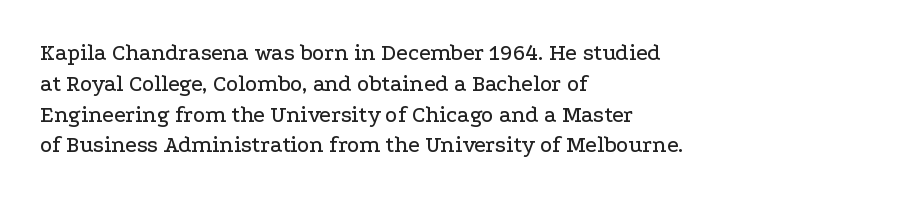
{"italic": "no", "underline": "no", "align": "left", "line_spacing": "normal", "line_spacing_ratio": 1.34, "letter_spacing": "normal", "letter_spacing_em": 0.0, "glyph_px": 23}
